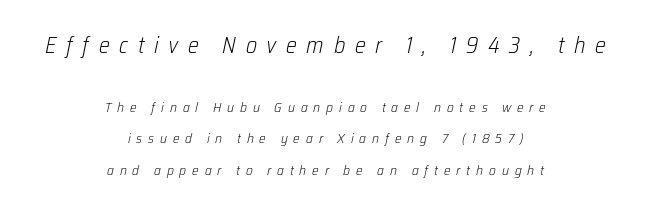
{"italic": "yes", "lean": "right", "slant_degrees": 12, "bold": "no", "underline": "no", "align": "center", "line_spacing": "loose", "line_spacing_ratio": 2.24, "letter_spacing": "wide", "letter_spacing_em": 0.42, "larger_block": "first", "size_ratio": 1.64, "glyph_px": 23}
